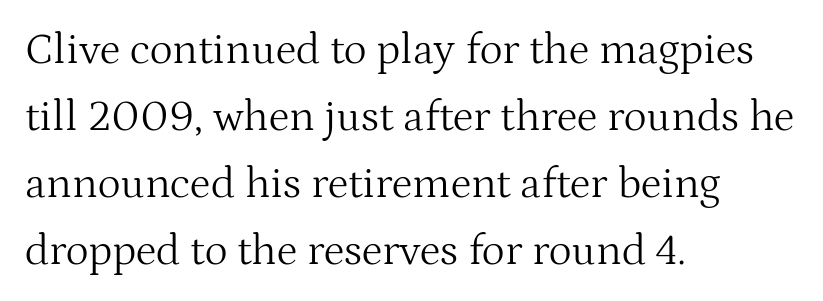
Q: Is the text bold? A: No.
Q: Is the text italic (slanted)? A: No, it is upright.
Q: Is the typeface a serif or a sans-serif typeface? A: Serif.
Q: Is the text underlined? A: No.
Q: How is the paragraph aligned? A: Left-aligned.
Q: Is the spacing between letters normal or unusually wide? A: Normal.
Q: Is the spacing between lines tight, normal or loose? A: Normal.
Q: Width (condensed, normal, or wide)? A: Normal.
Q: Stroke contrast? A: Medium.
Q: x-height? A: Medium.
Q: Monospaced? A: No.
